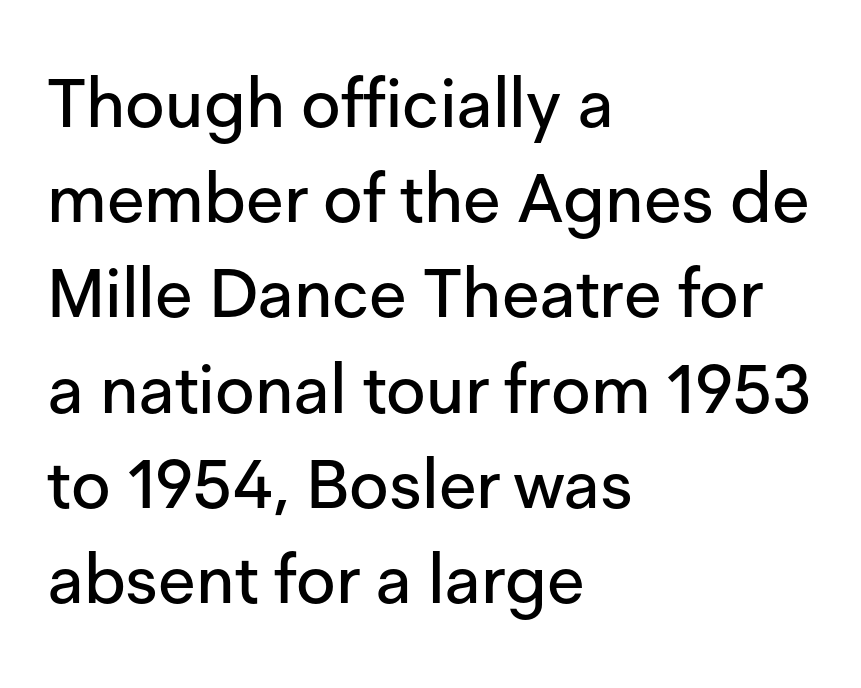
Q: Is the text italic (slanted)? A: No, it is upright.
Q: Is the typeface a serif or a sans-serif typeface? A: Sans-serif.
Q: Is the text underlined? A: No.
Q: How is the paragraph aligned? A: Left-aligned.
Q: Is the spacing between letters normal or unusually wide? A: Normal.
Q: Is the spacing between lines tight, normal or loose? A: Normal.
Q: Width (condensed, normal, or wide)? A: Normal.
Q: Stroke contrast? A: Low.
Q: x-height? A: Medium.
Q: Monospaced? A: No.
